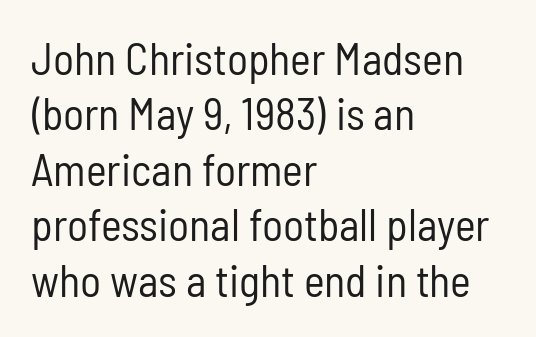
{"serif": "no", "italic": "no", "bold": "no", "weight": "regular", "width": "condensed", "stroke_contrast": "low", "x_height": "medium", "monospaced": "no", "underline": "no", "align": "left", "line_spacing": "normal", "line_spacing_ratio": 1.26, "letter_spacing": "normal", "letter_spacing_em": 0.0, "glyph_px": 44}
